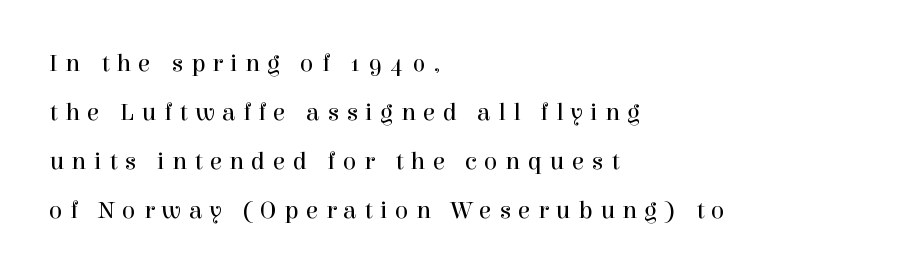
Q: Is the text bold? A: No.
Q: Is the text italic (slanted)? A: No, it is upright.
Q: Is the text underlined? A: No.
Q: How is the paragraph aligned? A: Left-aligned.
Q: Is the spacing between letters normal or unusually wide? A: Unusually wide.
Q: Is the spacing between lines tight, normal or loose? A: Loose.
